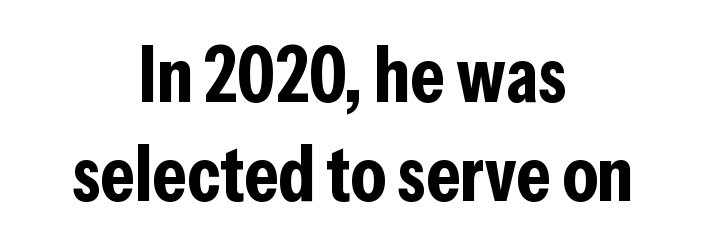
{"serif": "no", "italic": "no", "bold": "yes", "weight": "bold", "width": "condensed", "stroke_contrast": "low", "x_height": "medium", "monospaced": "no", "underline": "no", "align": "center", "line_spacing": "normal", "line_spacing_ratio": 1.27, "letter_spacing": "normal", "letter_spacing_em": 0.0, "glyph_px": 78}
